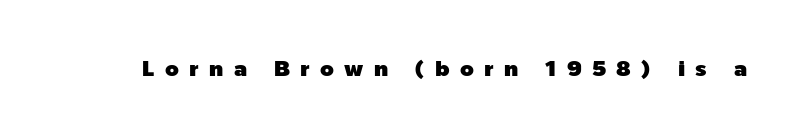
Descenders are the only things crossing below the line. The letterforms stand isolated, each surrounded by extra space. It's the straight-up-and-down kind of type.
